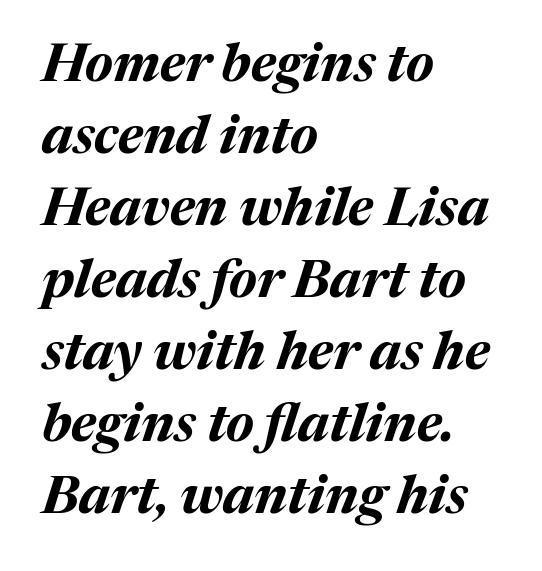
Note the varied advance widths — an 'i' is clearly narrower than an 'm'. In terms of weight, the rendering is a true, heavy bold. This rendering features lettering with no underline. The text carries the slant typical of an italic or oblique font.
